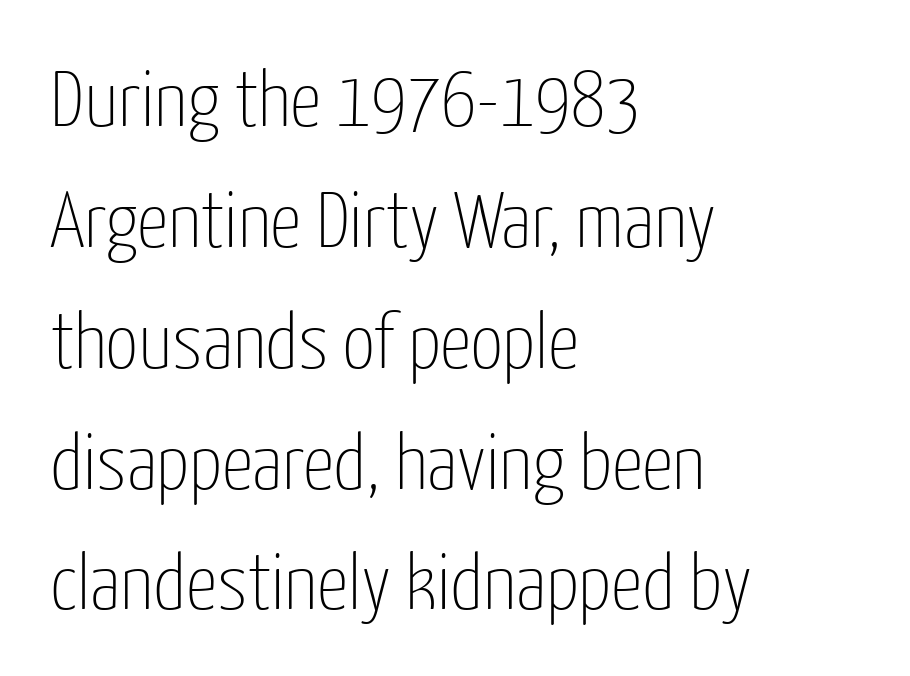
{"serif": "no", "italic": "no", "bold": "no", "weight": "thin", "width": "condensed", "stroke_contrast": "low", "x_height": "medium", "monospaced": "no", "underline": "no", "align": "left", "line_spacing": "normal", "line_spacing_ratio": 1.53, "letter_spacing": "normal", "letter_spacing_em": 0.0, "glyph_px": 79}
